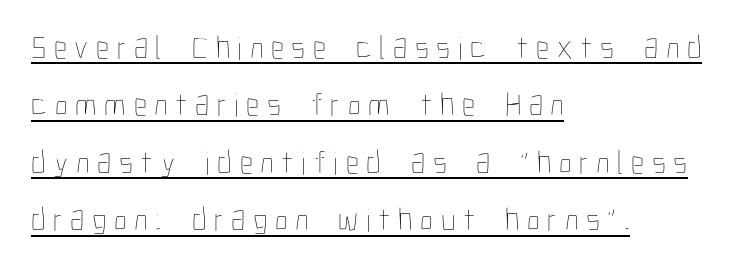
Think of a printed novel: that variable character pitch is what you see here. Tracking value appears strongly positive — letters spread wide. No letter is thick-stroked: the sample isn't bold. The face used here appears with an underline applied.
